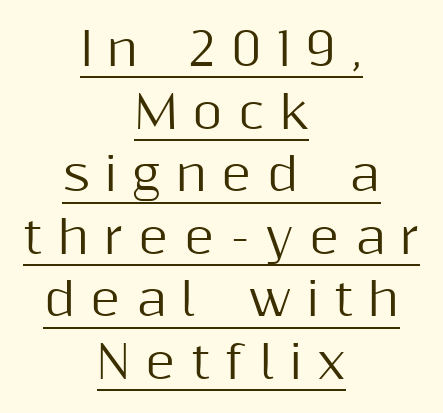
{"serif": "no", "italic": "no", "width": "normal", "stroke_contrast": "medium", "x_height": "medium", "monospaced": "no", "underline": "yes", "align": "center", "line_spacing": "normal", "line_spacing_ratio": 1.36, "letter_spacing": "wide", "letter_spacing_em": 0.33, "glyph_px": 46}
